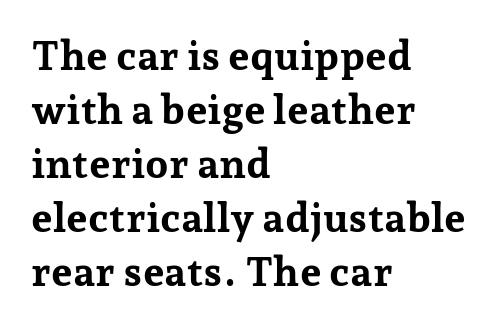
The image shows 41 px bold serif type, upright; set left-aligned, normal line spacing (1.32x), normal letter spacing, not underlined; low stroke contrast and a medium x-height.
